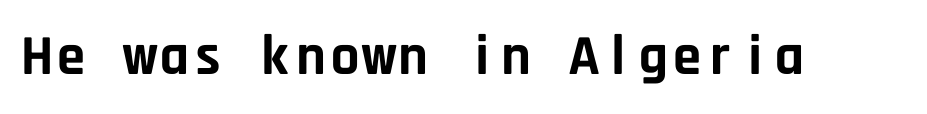
Q: Is the text bold? A: Yes.
Q: Is the text italic (slanted)? A: No, it is upright.
Q: Is the typeface a serif or a sans-serif typeface? A: Sans-serif.
Q: Is the text underlined? A: No.
Q: Is the spacing between letters normal or unusually wide? A: Normal.
Q: Width (condensed, normal, or wide)? A: Normal.
Q: Stroke contrast? A: Low.
Q: x-height? A: Large.
Q: Monospaced? A: Yes.
